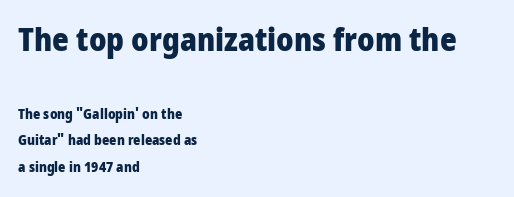
The image shows 32 px heavy, condensed sans-serif type, upright; set left-aligned, loose line spacing (1.91x), normal letter spacing, not underlined; the first (top) block is 2.29x larger; low stroke contrast and a large x-height.
